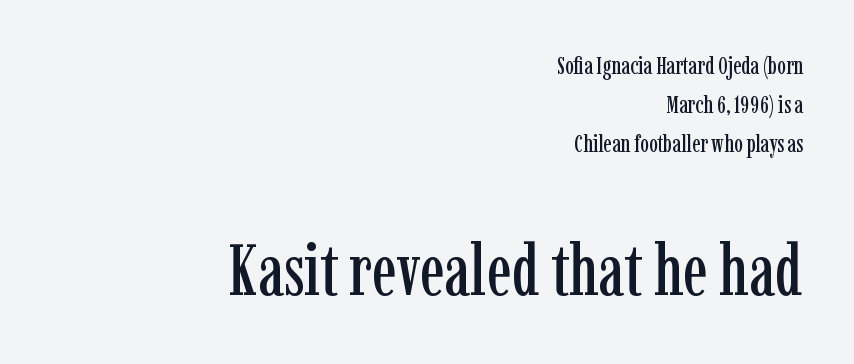
Q: Is the text italic (slanted)? A: No, it is upright.
Q: Is the typeface a serif or a sans-serif typeface? A: Serif.
Q: Is the text underlined? A: No.
Q: How is the paragraph aligned? A: Right-aligned.
Q: Is the spacing between letters normal or unusually wide? A: Normal.
Q: Is the spacing between lines tight, normal or loose? A: Normal.
Q: Which block of text is set in a larger size, the first (top) or the second (bottom)? A: The second (bottom) one.
Q: Width (condensed, normal, or wide)? A: Condensed.
Q: Stroke contrast? A: Low.
Q: x-height? A: Medium.
Q: Monospaced? A: No.
